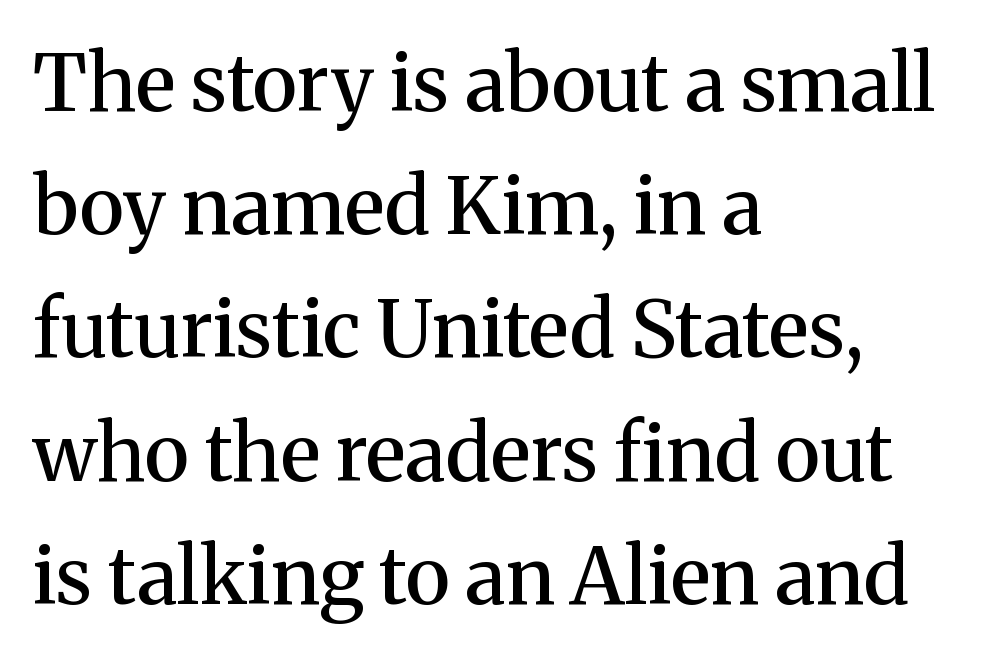
{"serif": "yes", "italic": "no", "bold": "semi", "weight": "semibold", "width": "normal", "stroke_contrast": "medium", "x_height": "medium", "monospaced": "no", "underline": "no", "align": "left", "line_spacing": "normal", "line_spacing_ratio": 1.56, "letter_spacing": "normal", "letter_spacing_em": 0.0, "glyph_px": 79}
